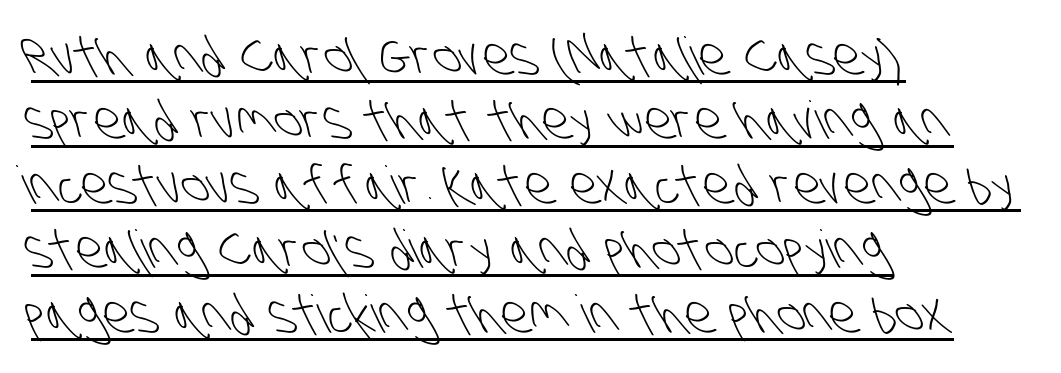
The image shows 52 px light, condensed sans-serif type; set left-aligned, line spacing 1.24x, normal letter spacing, underlined; low stroke contrast and a large x-height.
